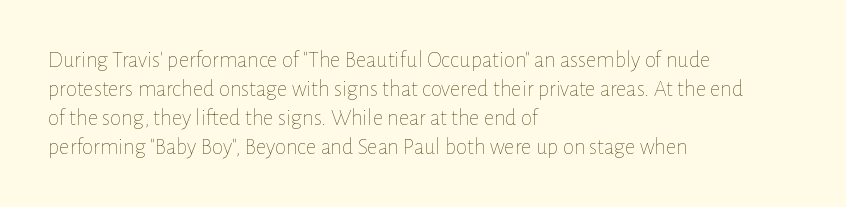
A typesetter would call this zero additional tracking. If you drew a line through each stem, it would be perfectly vertical. This block has exactly the height ordinary leading produces. Teacher's note: observe the even left margin — that is flush-left alignment. The area under the type is left untouched. This is not heavy type; no bold has been used.
